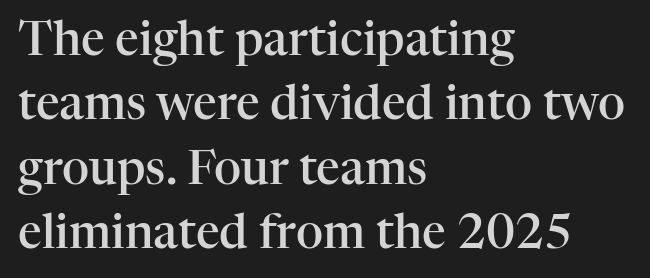
{"serif": "yes", "italic": "no", "bold": "semi", "weight": "semibold", "width": "normal", "stroke_contrast": "high", "x_height": "medium", "monospaced": "no", "underline": "no", "align": "left", "line_spacing": "normal", "line_spacing_ratio": 1.37, "letter_spacing": "normal", "letter_spacing_em": 0.0, "glyph_px": 47}
